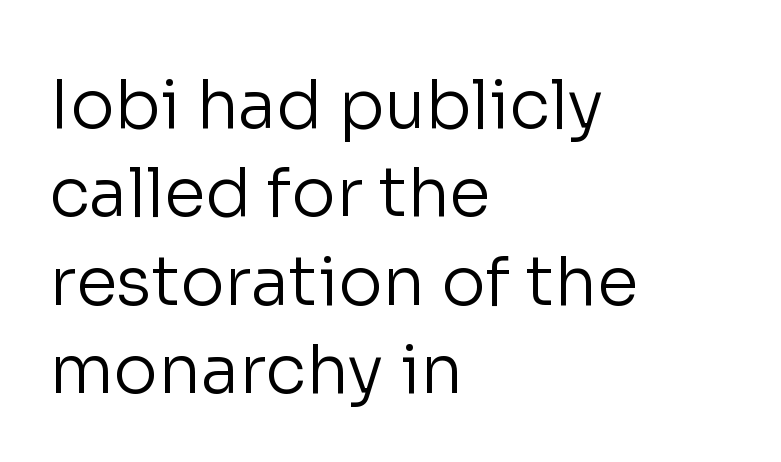
The image shows 67 px regular-weight sans-serif type, upright; set left-aligned, normal line spacing (1.32x), normal letter spacing, not underlined; low stroke contrast and a medium x-height.
